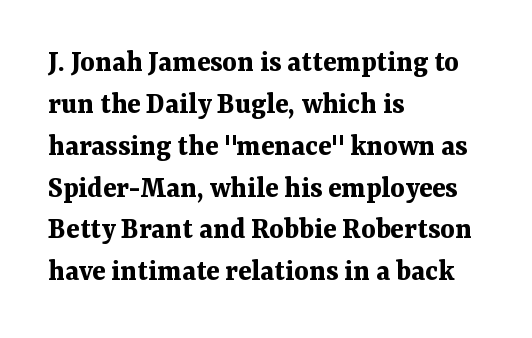
{"serif": "yes", "italic": "no", "bold": "yes", "weight": "bold", "width": "normal", "stroke_contrast": "medium", "x_height": "medium", "monospaced": "no", "underline": "no", "align": "left", "line_spacing": "normal", "line_spacing_ratio": 1.35, "letter_spacing": "normal", "letter_spacing_em": 0.0, "glyph_px": 31}
